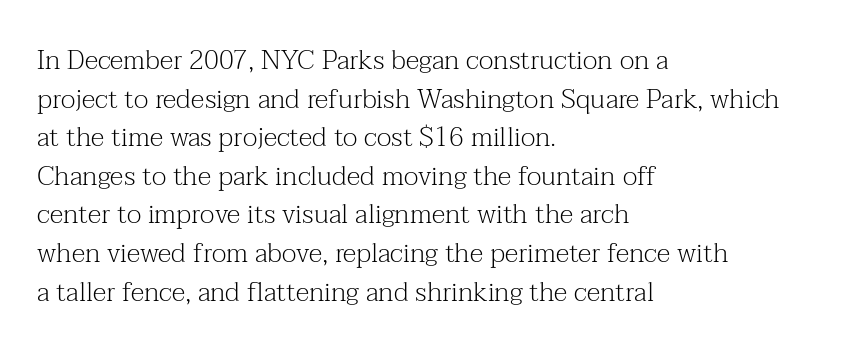
{"italic": "no", "bold": "no", "underline": "no", "align": "left", "line_spacing": "normal", "line_spacing_ratio": 1.43, "letter_spacing": "normal", "letter_spacing_em": 0.0, "glyph_px": 27}
